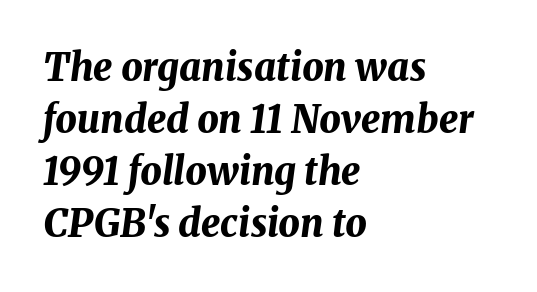
The image shows 38 px bold type, italic (leaning right); set left-aligned, normal line spacing (1.37x), normal letter spacing, not underlined; medium stroke contrast and a medium x-height.
